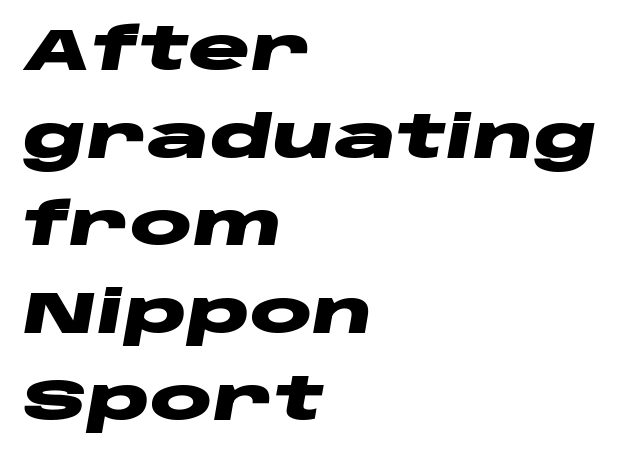
Type without underlining. The font is running at its bold setting. This sample uses plain, unmodified letter spacing. One glance says typical: line gaps are just what's usual. Italic: yes, the glyphs are oblique. The lines are quadded left.
